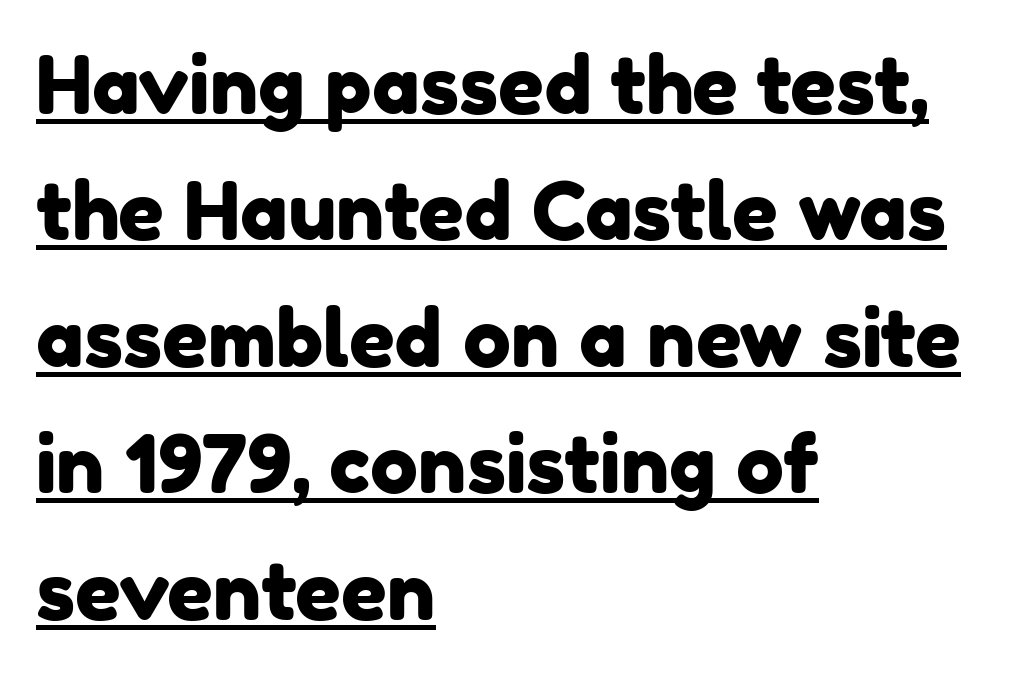
The image shows 80 px sans-serif type; set left-aligned, normal line spacing (1.58x), normal letter spacing, underlined; low stroke contrast and a medium x-height.
